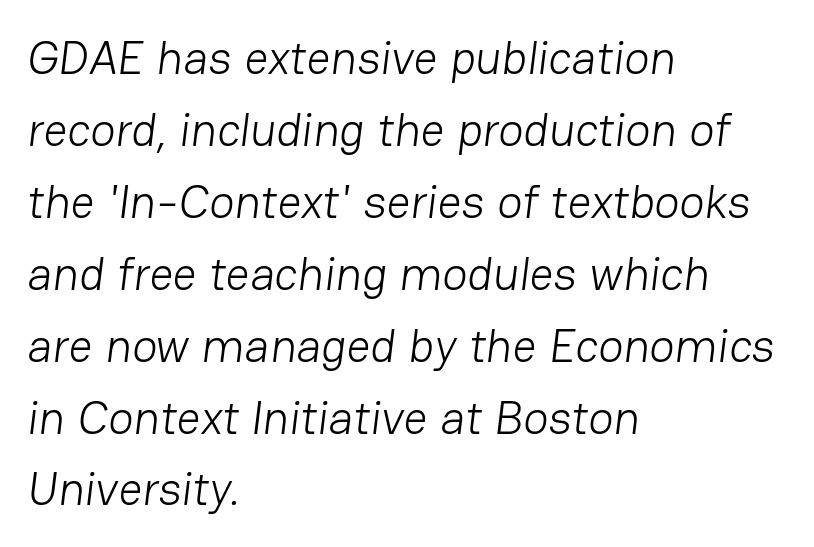
The image shows 47 px light sans-serif type; set left-aligned, normal line spacing (1.53x), normal letter spacing, not underlined; low stroke contrast and a medium x-height.
